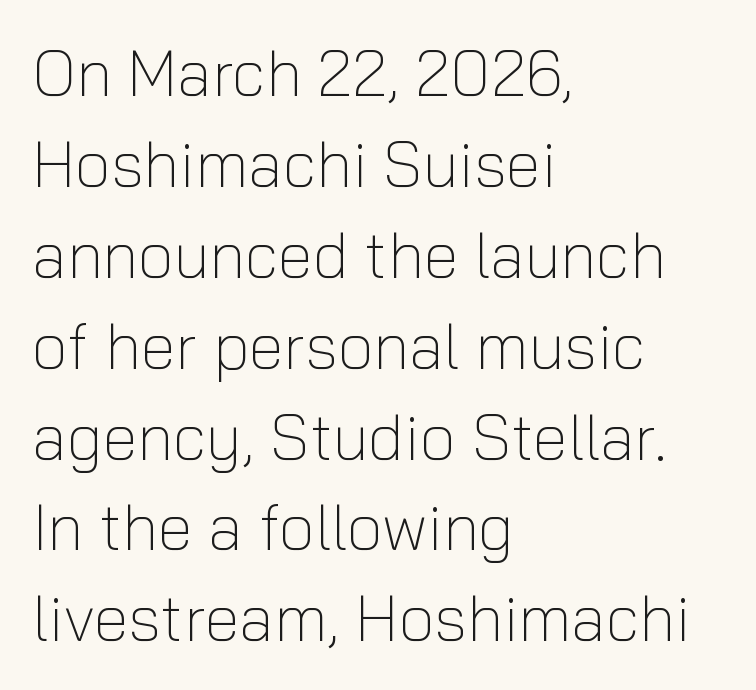
The rendering shows plain stroke endings on the letterforms — a sans-serif design. The foot of each line stays bare and open. Compared with a typical body face, this is equally light or lighter still. Unlike italic type, these characters show no tilt at all. Vertically, the passage feels balanced, rows spaced as you'd expect.
